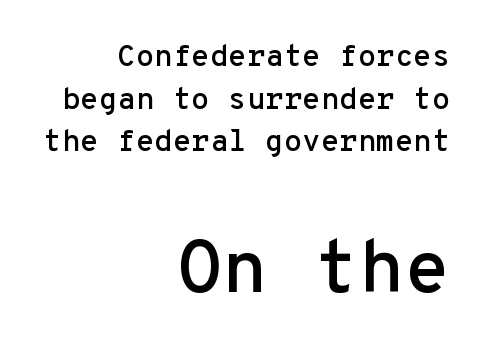
Quick note: underline off. Notice how the passage keeps a crisp vertical edge on the right only. The letters stand straight up with perfectly vertical stems. Is this a sans? Yes — the strokes have no serifs. The rendering uses typewriter-style spacing with identical character cells. Each new line begins a customary step beneath the previous one.
